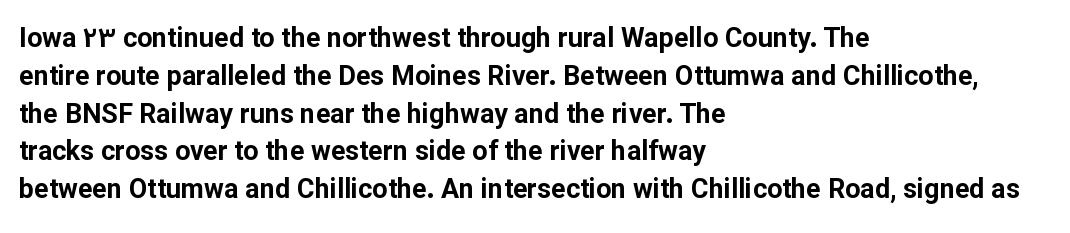
Q: Is the text bold? A: Yes.
Q: Is the text italic (slanted)? A: No, it is upright.
Q: Is the text underlined? A: No.
Q: How is the paragraph aligned? A: Left-aligned.
Q: Is the spacing between letters normal or unusually wide? A: Normal.
Q: Is the spacing between lines tight, normal or loose? A: Normal.
